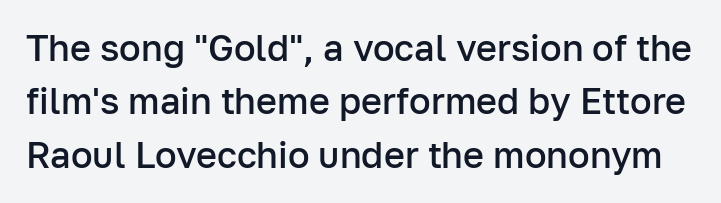
This rendering features lettering with no underline. The font is running at a semibold setting, under full bold. Are there feet on the stems? There aren't — it's a sans. No italicization has been applied; the sample stays upright.
